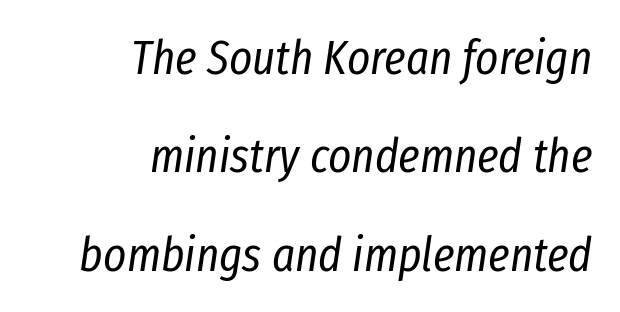
{"italic": "yes", "lean": "right", "slant_degrees": 8, "bold": "no", "weight": "regular", "width": "condensed", "stroke_contrast": "low", "x_height": "medium", "monospaced": "no", "underline": "no", "align": "right", "line_spacing": "loose", "line_spacing_ratio": 2.01, "letter_spacing": "normal", "letter_spacing_em": 0.0, "glyph_px": 49}
